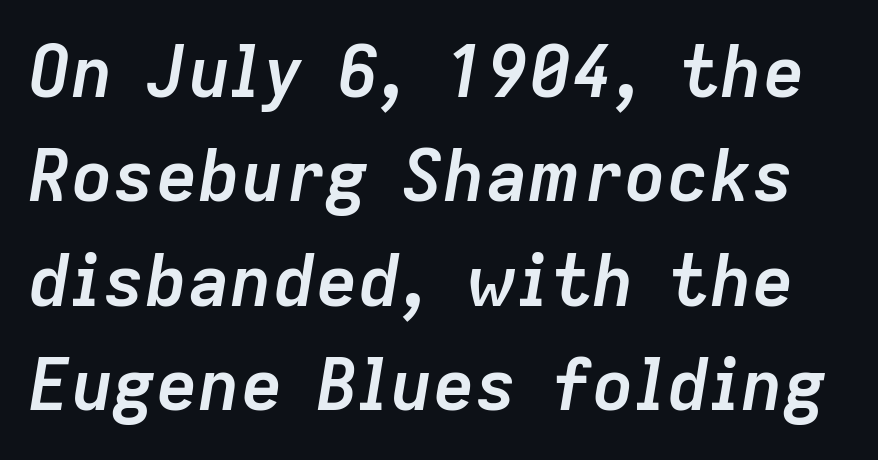
Q: Is the text bold? A: Yes.
Q: Is the text italic (slanted)? A: Yes, it leans right by about 9 degrees.
Q: Is the text underlined? A: No.
Q: Is the spacing between letters normal or unusually wide? A: Normal.
Q: Is the spacing between lines tight, normal or loose? A: Normal.
Q: Width (condensed, normal, or wide)? A: Normal.
Q: Stroke contrast? A: Low.
Q: x-height? A: Medium.
Q: Monospaced? A: No.
